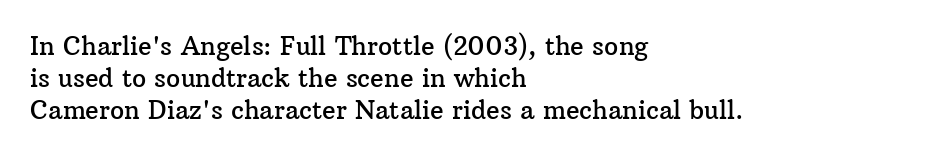
Q: Is the text italic (slanted)? A: No, it is upright.
Q: Is the text underlined? A: No.
Q: How is the paragraph aligned? A: Left-aligned.
Q: Is the spacing between letters normal or unusually wide? A: Normal.
Q: Is the spacing between lines tight, normal or loose? A: Normal.
